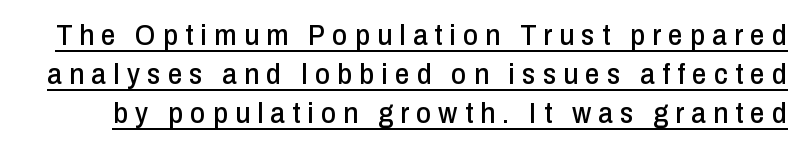
{"serif": "no", "italic": "no", "width": "condensed", "stroke_contrast": "low", "x_height": "medium", "monospaced": "no", "underline": "yes", "line_spacing": "normal", "line_spacing_ratio": 1.34, "letter_spacing": "wide", "letter_spacing_em": 0.25, "glyph_px": 29}
